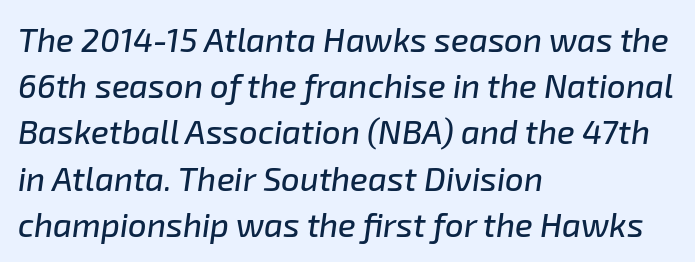
{"italic": "yes", "lean": "right", "slant_degrees": 8, "width": "normal", "stroke_contrast": "low", "x_height": "medium", "monospaced": "no", "underline": "no", "align": "left", "line_spacing": "normal", "line_spacing_ratio": 1.4, "letter_spacing": "normal", "letter_spacing_em": 0.0, "glyph_px": 33}
